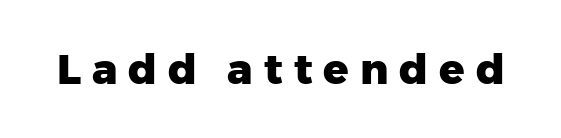
{"serif": "no", "italic": "no", "bold": "yes", "weight": "heavy", "width": "normal", "stroke_contrast": "low", "x_height": "medium", "monospaced": "no", "underline": "no", "letter_spacing": "wide", "letter_spacing_em": 0.26, "glyph_px": 42}
